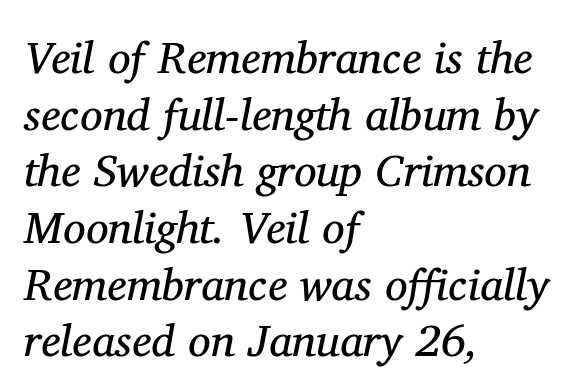
{"serif": "yes", "italic": "yes", "lean": "right", "slant_degrees": 11, "bold": "no", "weight": "regular", "width": "normal", "stroke_contrast": "medium", "x_height": "medium", "monospaced": "no", "underline": "no", "align": "left", "line_spacing": "normal", "line_spacing_ratio": 1.26, "letter_spacing": "normal", "letter_spacing_em": 0.0, "glyph_px": 45}
